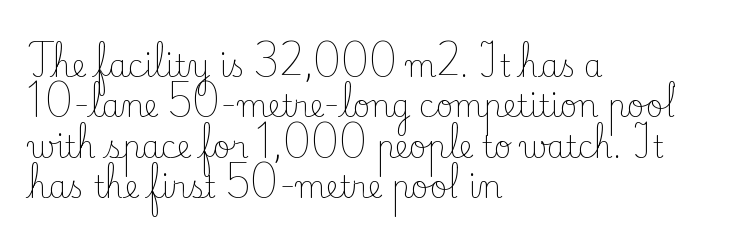
The image shows 30 px light serif type, upright; set left-aligned, normal line spacing (1.35x), normal letter spacing, not underlined; low stroke contrast and a small x-height.
